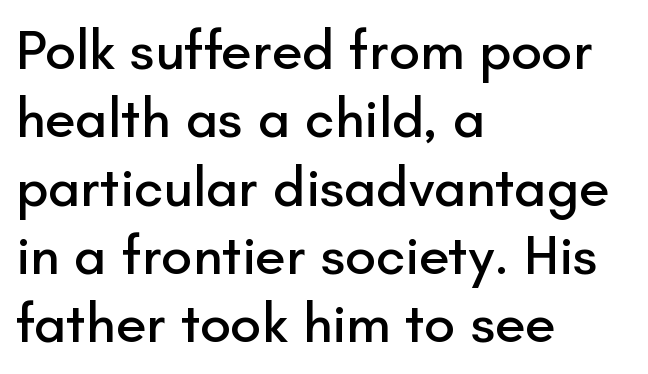
The image shows 56 px sans-serif type, upright; set left-aligned, line spacing 1.22x, normal letter spacing, not underlined; low stroke contrast and a small x-height.
